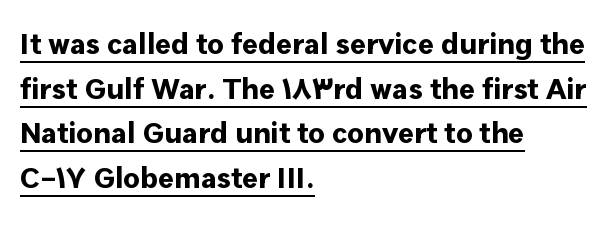
{"serif": "no", "italic": "no", "bold": "yes", "weight": "bold", "width": "normal", "stroke_contrast": "low", "x_height": "medium", "monospaced": "no", "underline": "yes", "align": "left", "line_spacing": "normal", "line_spacing_ratio": 1.49, "letter_spacing": "normal", "letter_spacing_em": 0.0, "glyph_px": 30}
